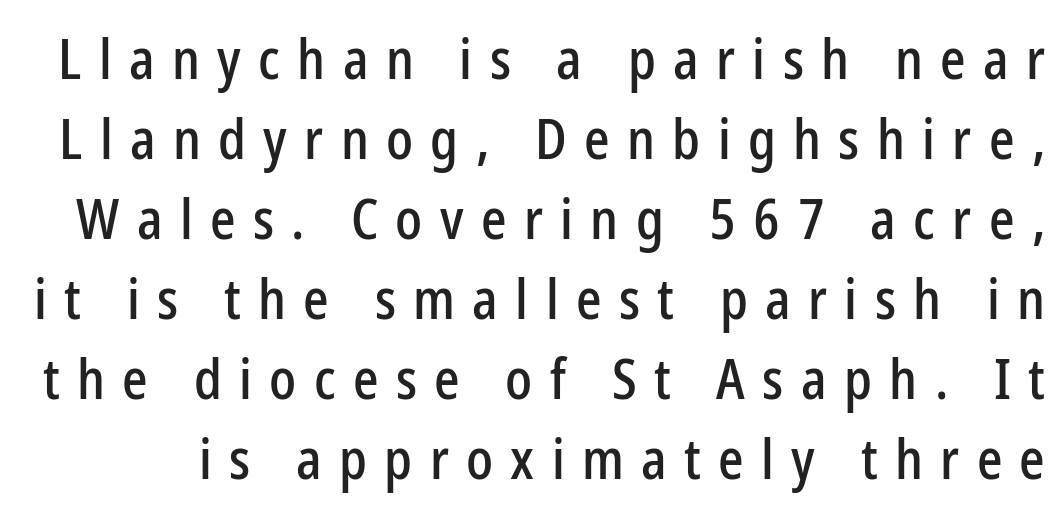
Q: Is the text italic (slanted)? A: No, it is upright.
Q: Is the typeface a serif or a sans-serif typeface? A: Sans-serif.
Q: Is the text underlined? A: No.
Q: Is the spacing between letters normal or unusually wide? A: Unusually wide.
Q: Is the spacing between lines tight, normal or loose? A: Normal.
Q: Width (condensed, normal, or wide)? A: Condensed.
Q: Stroke contrast? A: Low.
Q: x-height? A: Medium.
Q: Monospaced? A: No.
